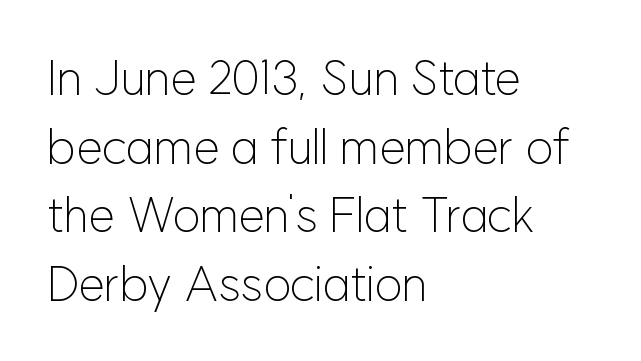
You could not count columns in this text — the font is proportionally spaced. Inter-character spacing is left at the font's built-in metrics. When letters stand straight like this, we call the style roman or upright. Descenders hang freely into open space. Nope, no serifs anywhere on these letters.
